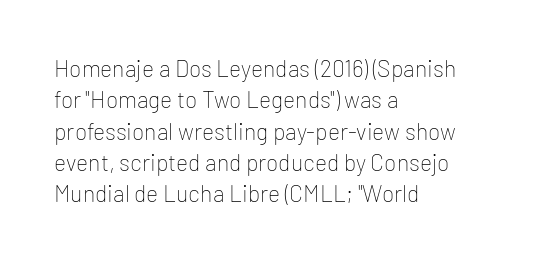
One glance says typical: line gaps are just what's usual. What stands out about the letter spacing? Nothing — it is the standard amount. This reads as an unemphasized weight, regular at the heaviest. The text block is weighted toward the left margin, trailing off unevenly rightward. Descender tails drop into unmarked territory. The specimen reads as upright at a glance.
